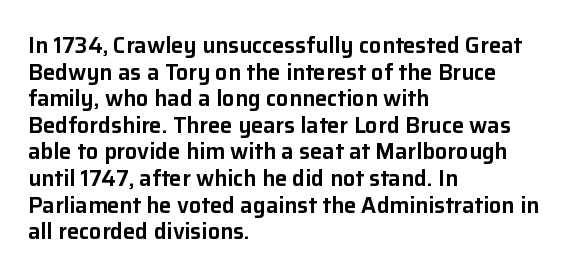
The image shows 22 px text type, upright; set left-aligned, line spacing 1.21x, normal letter spacing, not underlined.
